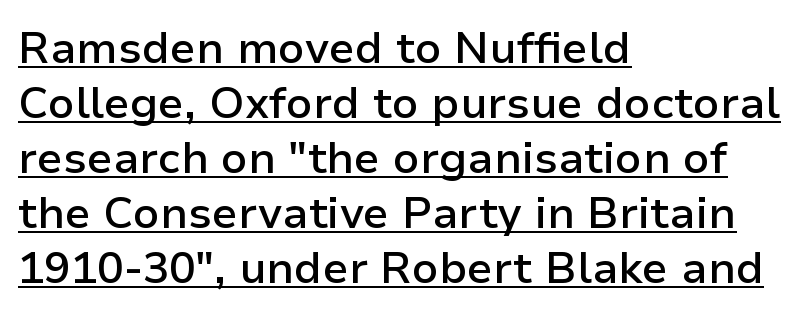
The image shows 44 px semibold sans-serif type, upright; set left-aligned, normal line spacing (1.25x), normal letter spacing, underlined; low stroke contrast and a medium x-height.
